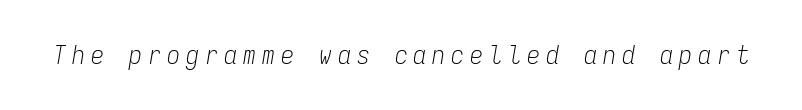
Q: Is the text bold? A: No.
Q: Is the text italic (slanted)? A: Yes, it leans right by about 9 degrees.
Q: Is the text underlined? A: No.
Q: Is the spacing between letters normal or unusually wide? A: Unusually wide.
